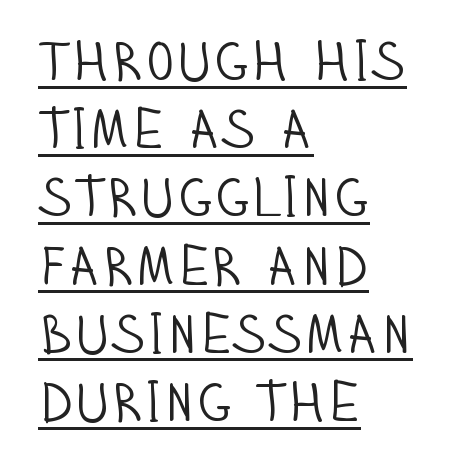
No italicization has been applied; the sample stays upright. The cut favours lightness, reaching ordinary text weight at its darkest. Default kerning and tracking; the words read as compact shapes. The text block is weighted toward the left margin, trailing off unevenly rightward. Here the designer chose a conventional face with non-uniform glyph widths.
